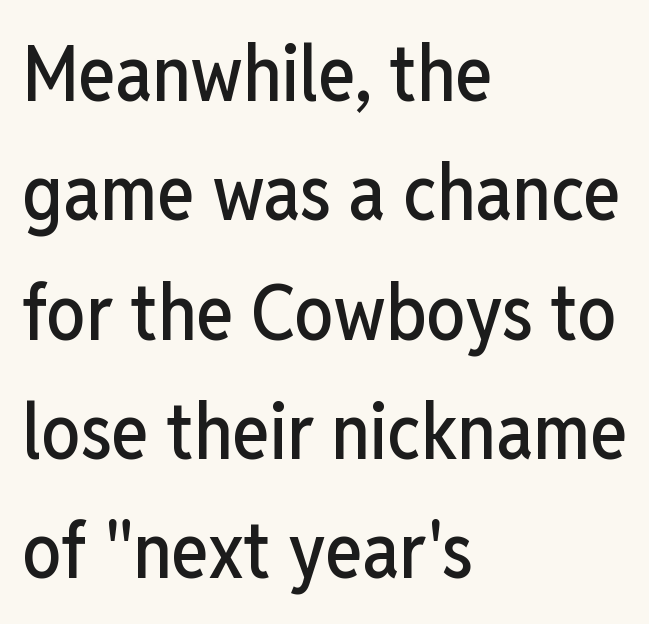
Here the designer chose a conventional face with non-uniform glyph widths. The designer left line spacing at the default. Horizontally, the lines are justified to the leading edge only. What kind of face is this? One without serifs — a sans. Do the letters lean? They stand straight. The tracking reads as untouched default to a designer's eye.
